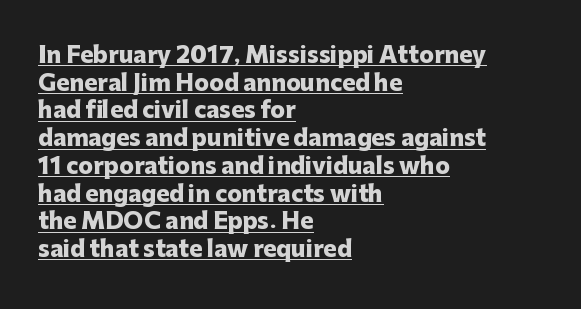
Caption: multi-line text, flush left, ragged right. A roman cut, with each character standing at attention. Glance below the letters and you will spot a drawn line. The face used here has the dense, thick strokes of a bold. Characters follow at the spacing the type designer built in.
